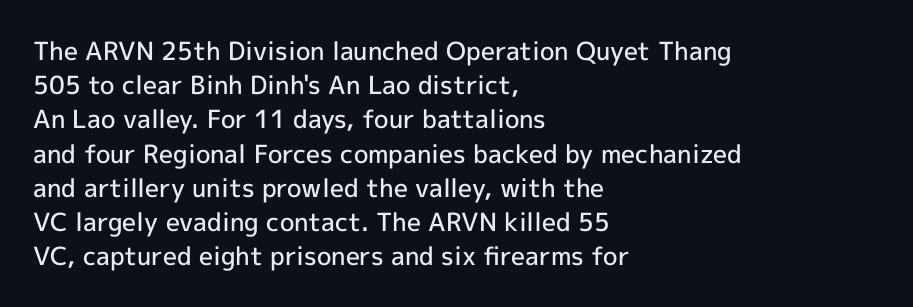
Q: Is the text bold? A: Semi-bold.
Q: Is the text italic (slanted)? A: No, it is upright.
Q: Is the text underlined? A: No.
Q: How is the paragraph aligned? A: Left-aligned.
Q: Is the spacing between letters normal or unusually wide? A: Normal.
Q: Is the spacing between lines tight, normal or loose? A: Normal.
